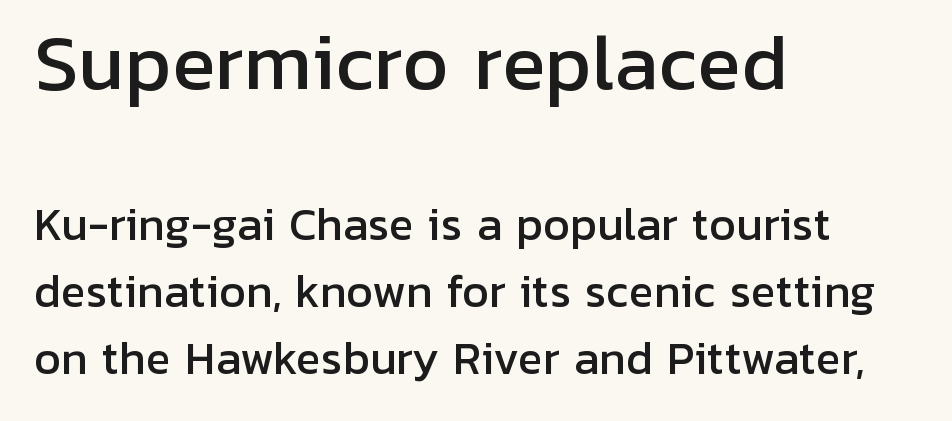
{"serif": "no", "italic": "no", "width": "normal", "stroke_contrast": "low", "x_height": "medium", "monospaced": "no", "underline": "no", "align": "left", "line_spacing": "normal", "line_spacing_ratio": 1.59, "letter_spacing": "normal", "letter_spacing_em": 0.0, "larger_block": "first", "size_ratio": 1.74, "glyph_px": 73}
